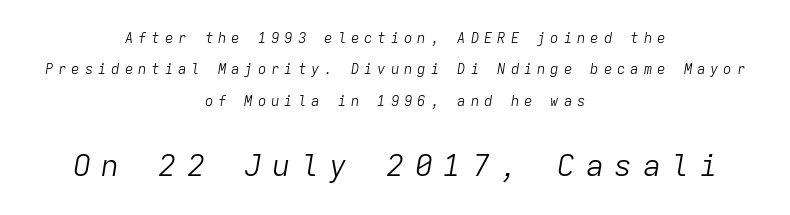
{"italic": "yes", "lean": "right", "slant_degrees": 9, "bold": "no", "weight": "light", "width": "normal", "stroke_contrast": "low", "x_height": "medium", "monospaced": "yes", "underline": "no", "align": "center", "line_spacing": "loose", "line_spacing_ratio": 2.25, "letter_spacing": "wide", "letter_spacing_em": 0.35, "larger_block": "second", "size_ratio": 2.14, "glyph_px": 30}
